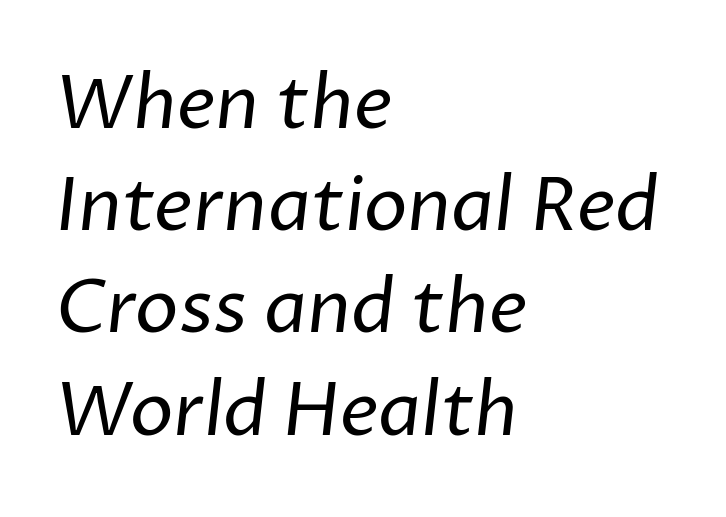
Q: Is the text bold? A: No.
Q: Is the typeface a serif or a sans-serif typeface? A: Sans-serif.
Q: Is the text underlined? A: No.
Q: How is the paragraph aligned? A: Left-aligned.
Q: Is the spacing between letters normal or unusually wide? A: Normal.
Q: Is the spacing between lines tight, normal or loose? A: Normal.
Q: Width (condensed, normal, or wide)? A: Normal.
Q: Stroke contrast? A: Low.
Q: x-height? A: Medium.
Q: Monospaced? A: No.
